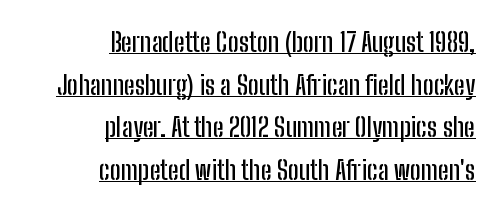
The image shows 26 px text type, upright; set right-aligned, normal line spacing (1.64x), normal letter spacing, underlined.
